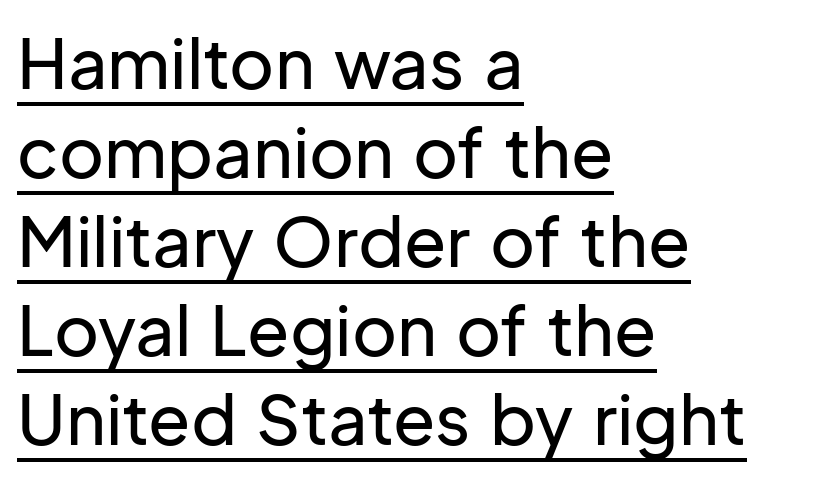
{"serif": "no", "italic": "no", "width": "normal", "stroke_contrast": "low", "x_height": "medium", "monospaced": "no", "underline": "yes", "align": "left", "line_spacing": "normal", "line_spacing_ratio": 1.29, "letter_spacing": "normal", "letter_spacing_em": 0.0, "glyph_px": 69}
